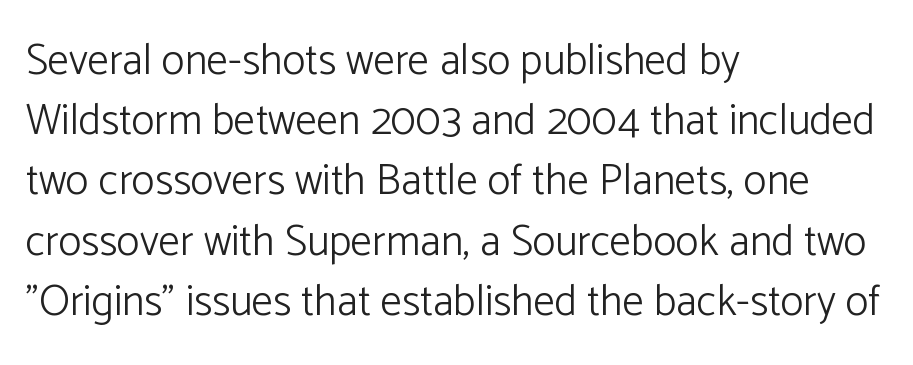
The image shows 43 px light sans-serif type, upright; set left-aligned, normal line spacing (1.4x), normal letter spacing, not underlined; low stroke contrast and a medium x-height.
